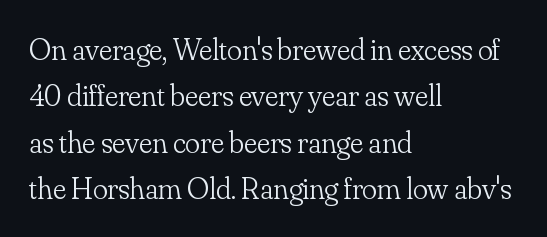
{"serif": "yes", "italic": "no", "bold": "no", "weight": "light", "width": "normal", "stroke_contrast": "low", "x_height": "small", "monospaced": "no", "underline": "no", "align": "left", "line_spacing": "normal", "line_spacing_ratio": 1.5, "letter_spacing": "normal", "letter_spacing_em": 0.0, "glyph_px": 31}
